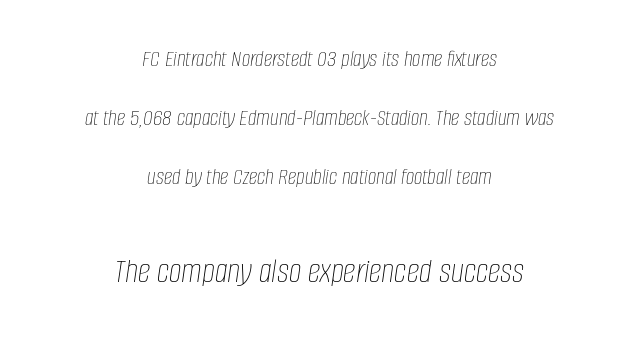
The specimen omits any rule beneath the text block's lines. The passage shown leans; its letterforms are oblique. Layout note: lines centered. Words appear dense and cohesive because spacing is normal. Each letter keeps its own natural width here, so spacing adapts to shape.
